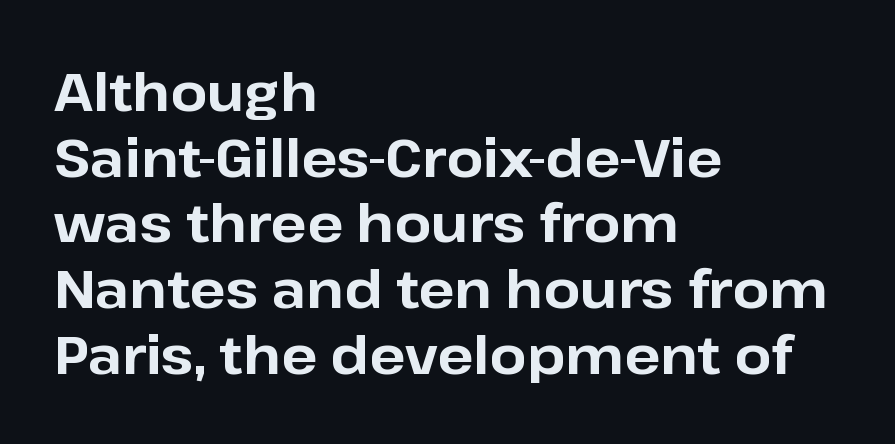
Strokes here are thick enough to call this a true bold. Tracking value appears to be zero — textbook default spacing. Ordinary non-slanted type is in use. Note: no serifs on the glyphs.
